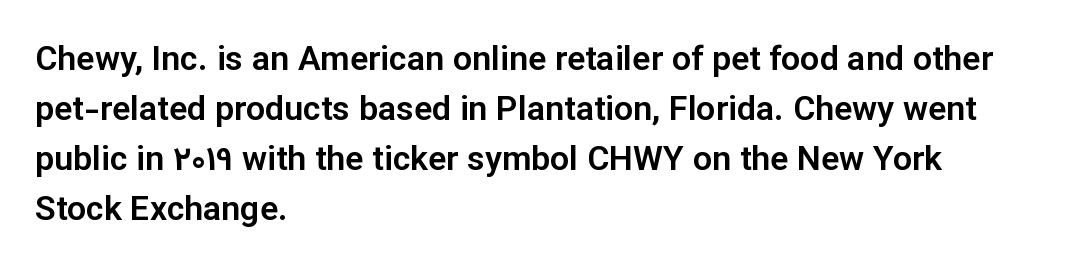
Lines of text with bare space underneath. One glance says typical: line gaps are just what's usual. Note the varied advance widths — an 'i' is clearly narrower than an 'm'. Style check: upright. The setting favours the left margin, as ordinary paragraphs usually do. Does extra space separate the letters? No, they use regular spacing.
